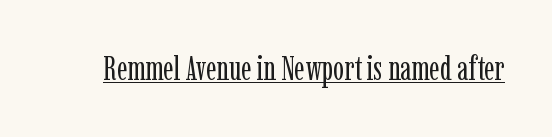
The image shows 33 px regular-weight, condensed serif type, upright; set normal letter spacing, underlined; low stroke contrast and a medium x-height.
